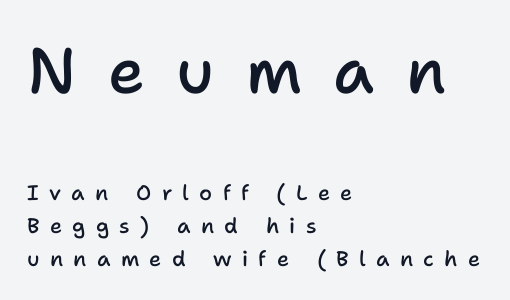
{"serif": "no", "italic": "no", "bold": "semi", "weight": "semibold", "width": "normal", "stroke_contrast": "low", "x_height": "medium", "monospaced": "no", "underline": "no", "align": "left", "line_spacing": "normal", "line_spacing_ratio": 1.56, "letter_spacing": "wide", "letter_spacing_em": 0.49, "larger_block": "first", "size_ratio": 3.05, "glyph_px": 64}
